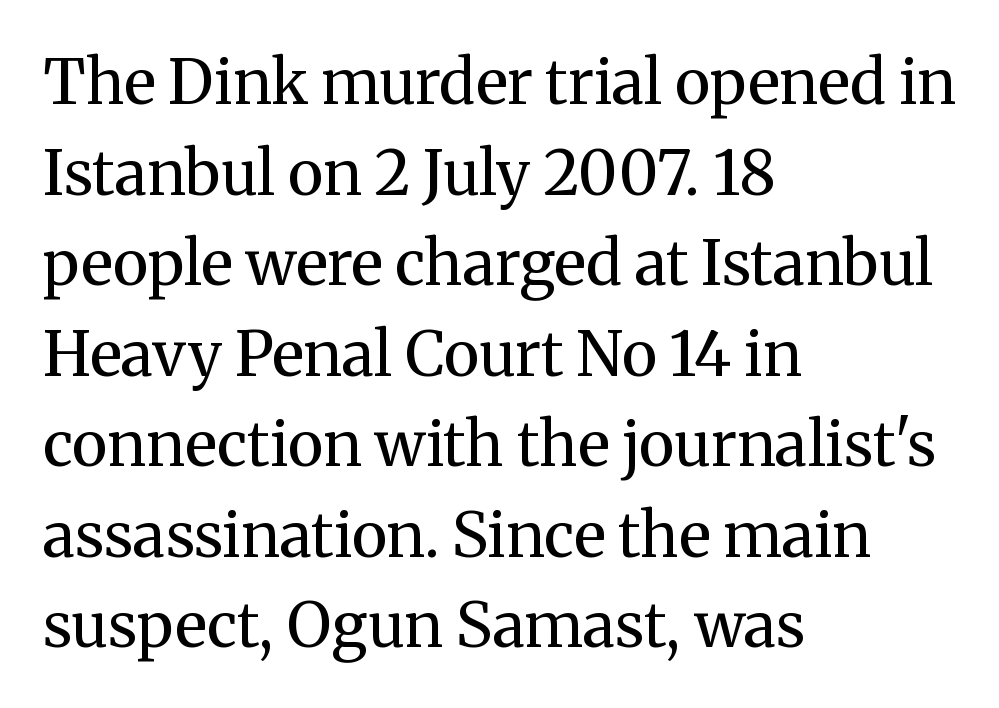
{"serif": "yes", "italic": "no", "bold": "no", "weight": "regular", "width": "normal", "stroke_contrast": "medium", "x_height": "medium", "monospaced": "no", "underline": "no", "align": "left", "line_spacing": "normal", "line_spacing_ratio": 1.46, "letter_spacing": "normal", "letter_spacing_em": 0.0, "glyph_px": 62}
